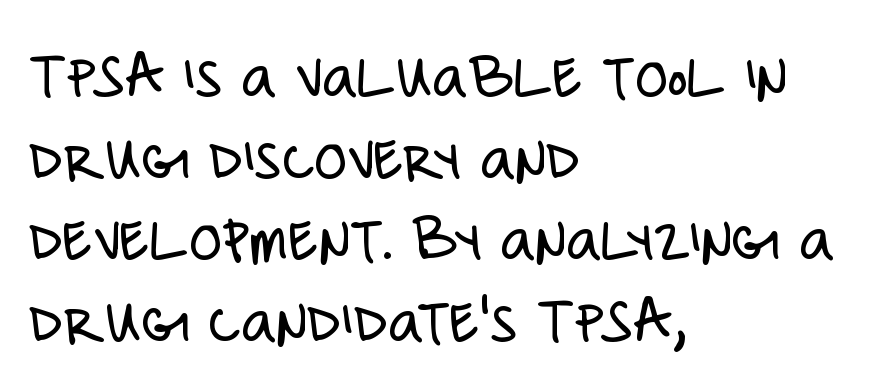
{"serif": "no", "italic": "no", "bold": "no", "weight": "light", "width": "condensed", "stroke_contrast": "low", "x_height": "large", "monospaced": "no", "underline": "no", "align": "left", "line_spacing_ratio": 1.22, "letter_spacing": "normal", "letter_spacing_em": 0.0, "glyph_px": 67}
